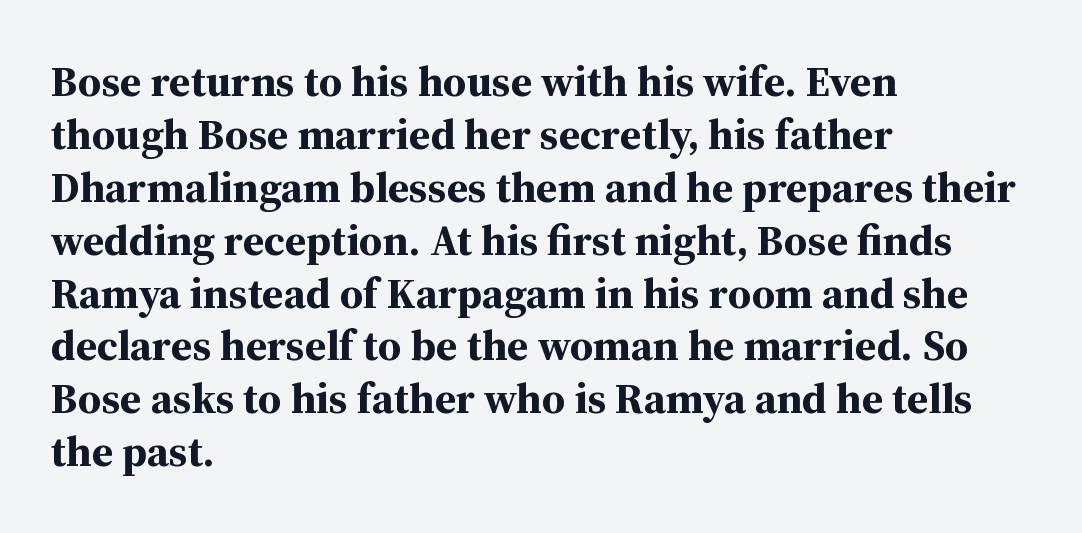
No italicization has been applied; the sample stays upright. Typographically, this falls in the serif category. The compositor pushed each line to the left boundary. Thick stems and heavy bowls — unmistakably bold. The foot of each line stays bare and open.
